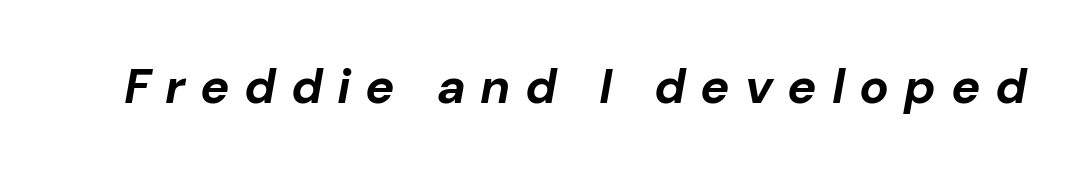
Is this a fixed-width face? No — the glyphs have proportional, varying widths. Typesetter's note: full bold, strokes at maximum text heaviness. Italic? Definitely — the glyphs are oblique. The strip under each line holds only bare page.
